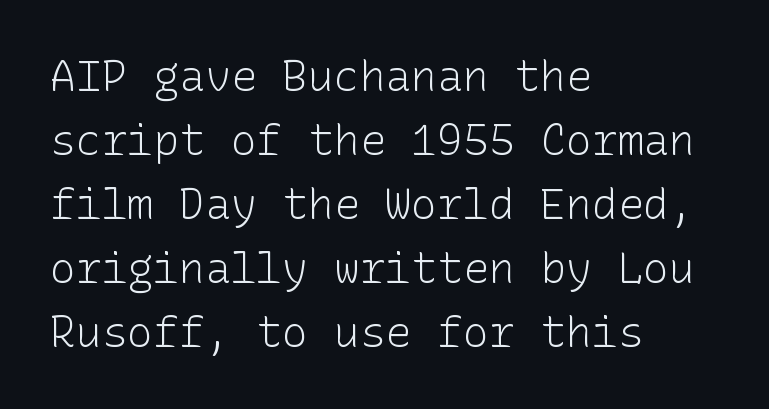
The image shows 43 px light sans-serif type, upright; set left-aligned, normal line spacing (1.49x), normal letter spacing, not underlined; low stroke contrast and a medium x-height.
